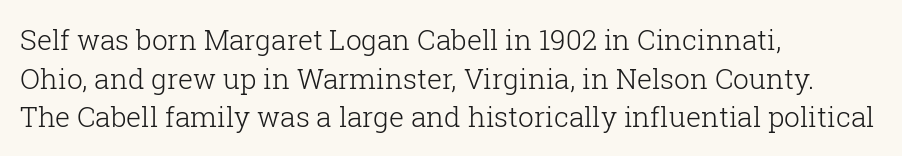
Q: Is the text bold? A: No.
Q: Is the text italic (slanted)? A: No, it is upright.
Q: Is the typeface a serif or a sans-serif typeface? A: Serif.
Q: Is the text underlined? A: No.
Q: How is the paragraph aligned? A: Left-aligned.
Q: Is the spacing between letters normal or unusually wide? A: Normal.
Q: Is the spacing between lines tight, normal or loose? A: Normal.
Q: Width (condensed, normal, or wide)? A: Normal.
Q: Stroke contrast? A: Low.
Q: x-height? A: Medium.
Q: Monospaced? A: No.
